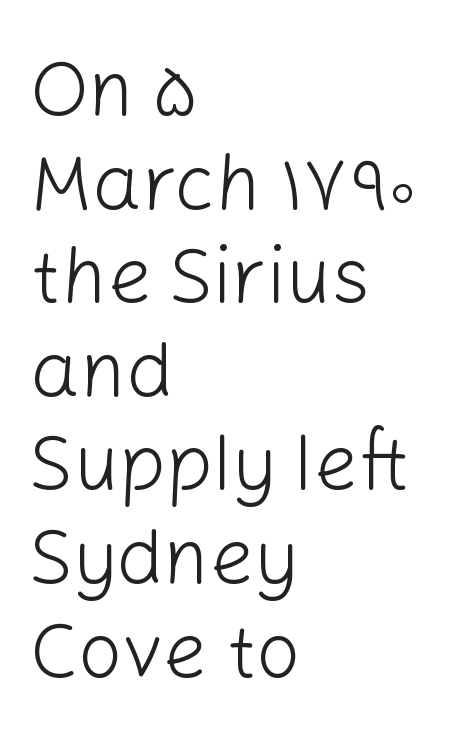
The image shows 78 px light sans-serif type, upright; set left-aligned, line spacing 1.2x, normal letter spacing, not underlined; low stroke contrast and a medium x-height.
